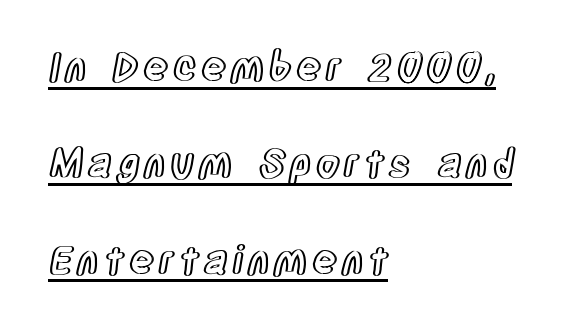
{"width": "condensed", "x_height": "large", "monospaced": "no", "underline": "yes", "align": "left", "line_spacing": "loose", "line_spacing_ratio": 2.47, "glyph_px": 39}
